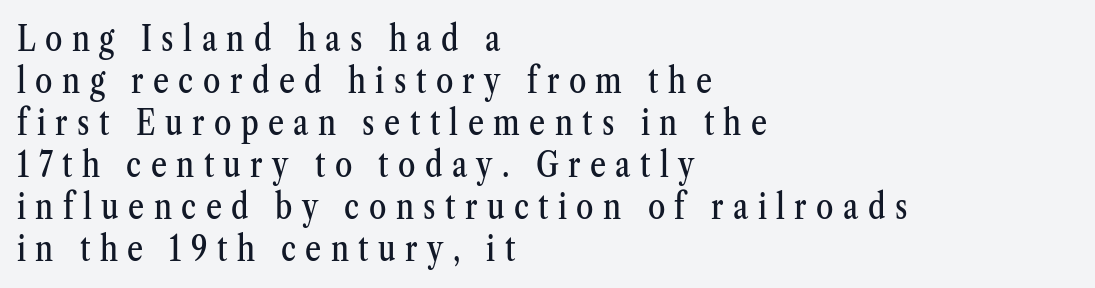
The image shows 35 px condensed serif type, upright; set left-aligned, line spacing 1.2x, unusually wide letter spacing (+0.27 em), not underlined; medium stroke contrast and a medium x-height.
